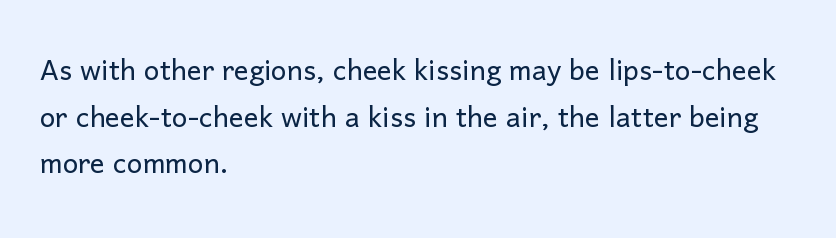
The image shows 37 px light sans-serif type, upright; set left-aligned, normal line spacing (1.26x), normal letter spacing, not underlined; low stroke contrast and a medium x-height.
